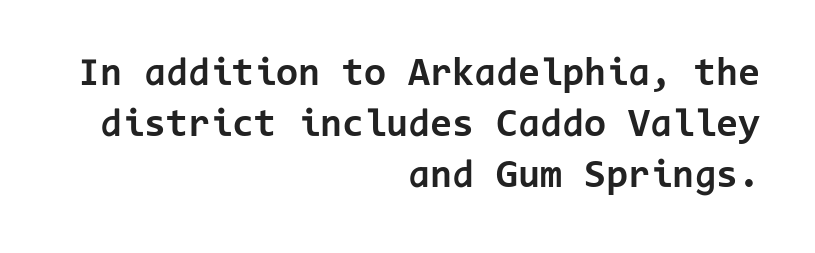
{"serif": "no", "italic": "no", "bold": "yes", "weight": "bold", "width": "normal", "stroke_contrast": "low", "x_height": "medium", "monospaced": "yes", "underline": "no", "align": "right", "line_spacing": "normal", "line_spacing_ratio": 1.27, "letter_spacing": "normal", "letter_spacing_em": 0.0, "glyph_px": 40}
